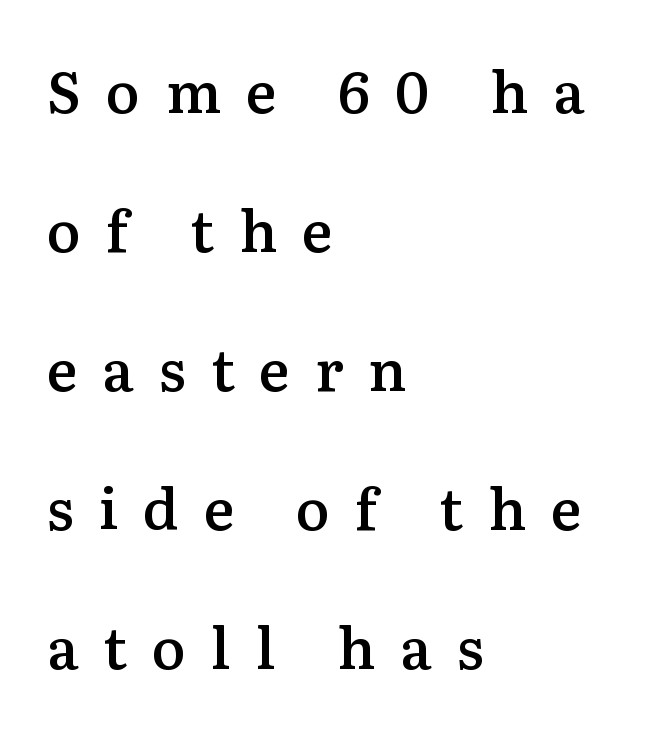
{"serif": "yes", "italic": "no", "bold": "semi", "weight": "semibold", "width": "normal", "stroke_contrast": "medium", "x_height": "medium", "monospaced": "no", "underline": "no", "align": "left", "line_spacing": "loose", "line_spacing_ratio": 2.44, "letter_spacing": "wide", "letter_spacing_em": 0.44, "glyph_px": 57}
